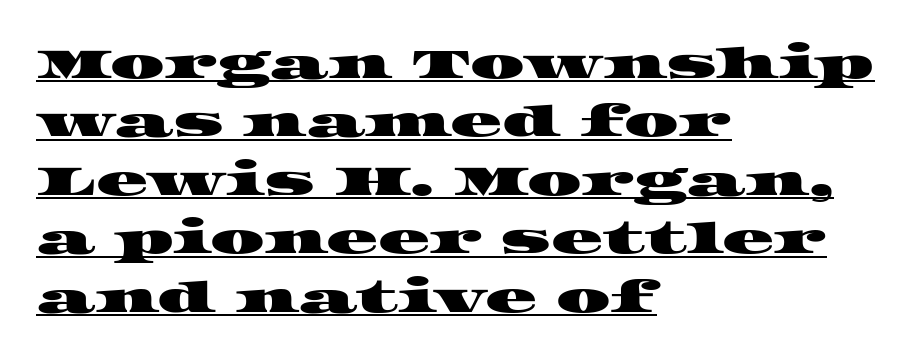
The image shows 43 px wide serif type; set left-aligned, normal line spacing (1.36x), normal letter spacing, underlined; high stroke contrast and a large x-height.
